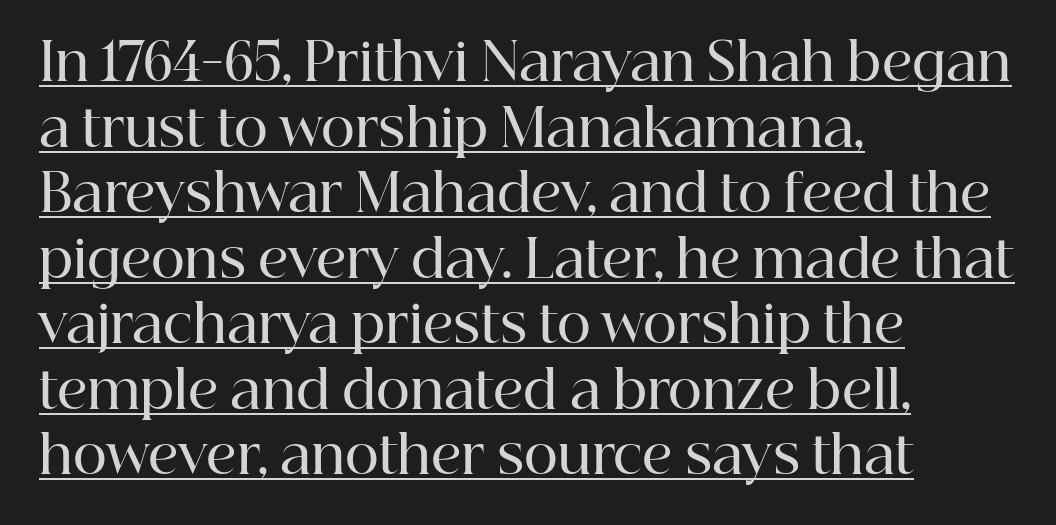
{"serif": "yes", "italic": "no", "bold": "semi", "weight": "semibold", "width": "normal", "stroke_contrast": "high", "x_height": "medium", "monospaced": "no", "underline": "yes", "align": "left", "line_spacing": "normal", "line_spacing_ratio": 1.26, "letter_spacing": "normal", "letter_spacing_em": 0.0, "glyph_px": 52}
